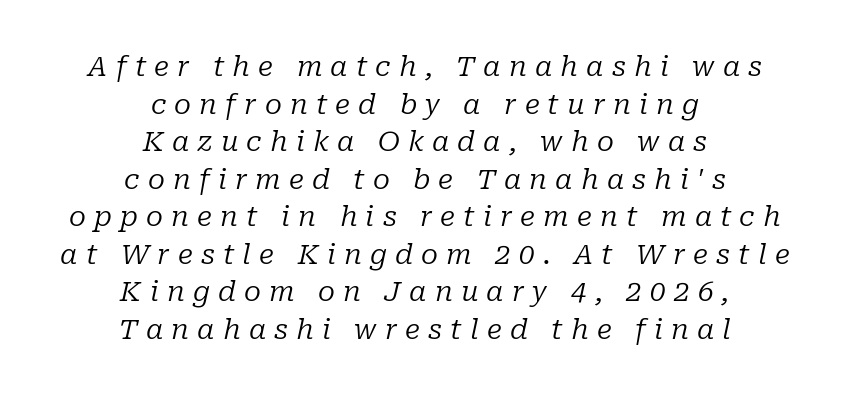
The image shows 28 px regular-weight serif type, italic (leaning right); set centered, normal line spacing (1.34x), unusually wide letter spacing (+0.29 em), not underlined; low stroke contrast and a medium x-height.
